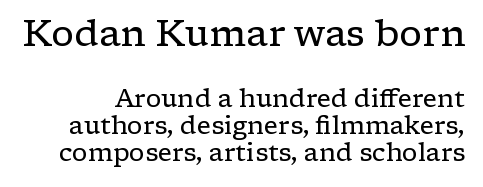
One glance says dense: line gaps are narrower than usual. Anything drawn beneath the words? Only blank space. Font category for this specimen: serif. You get the large type first, then a drop to smaller type.
